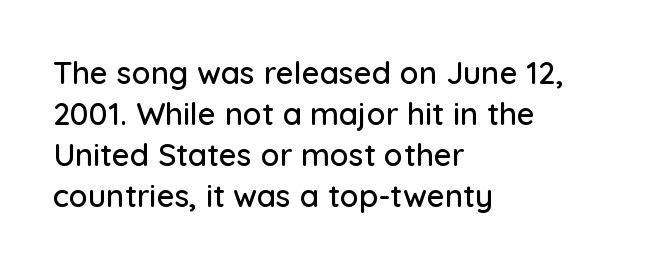
The image shows 31 px sans-serif type, upright; set left-aligned, normal line spacing (1.32x), normal letter spacing, not underlined; low stroke contrast and a medium x-height.
